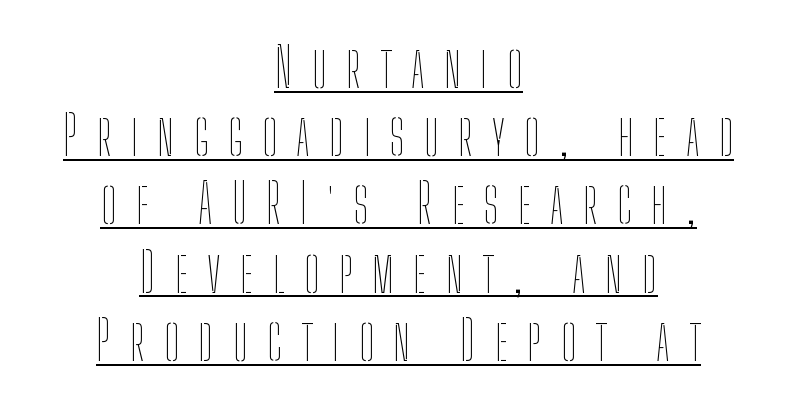
The image shows 55 px thin, condensed type, upright; set centered, line spacing 1.24x, unusually wide letter spacing (+0.35 em), underlined; low stroke contrast and a medium x-height.
